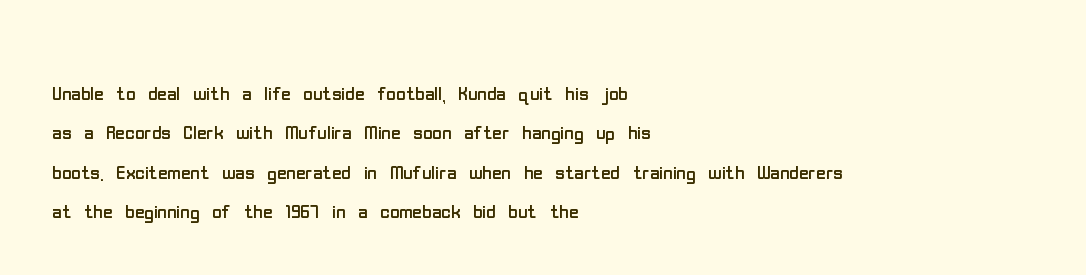
The image shows 26 px text type, upright; set left-aligned, normal line spacing (1.51x), normal letter spacing, not underlined.
